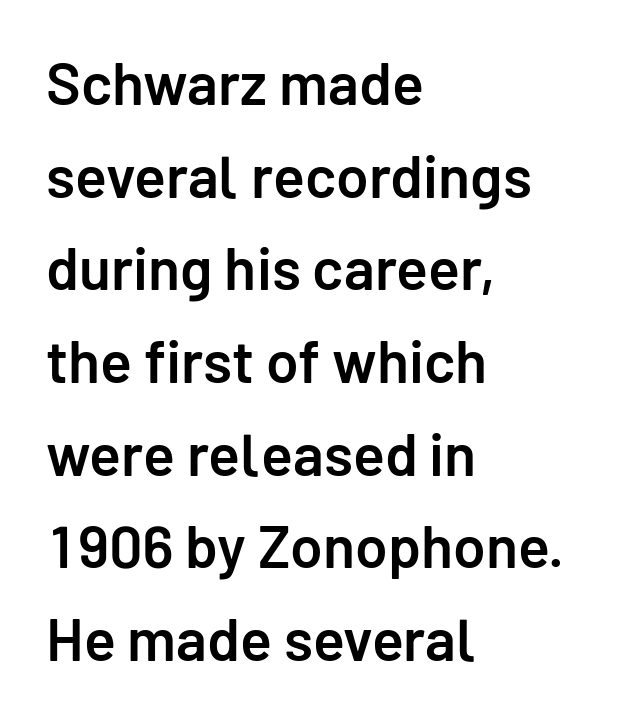
Q: Is the text bold? A: Semi-bold.
Q: Is the text italic (slanted)? A: No, it is upright.
Q: Is the typeface a serif or a sans-serif typeface? A: Sans-serif.
Q: Is the text underlined? A: No.
Q: How is the paragraph aligned? A: Left-aligned.
Q: Is the spacing between letters normal or unusually wide? A: Normal.
Q: Is the spacing between lines tight, normal or loose? A: Normal.
Q: Width (condensed, normal, or wide)? A: Normal.
Q: Stroke contrast? A: Low.
Q: x-height? A: Medium.
Q: Monospaced? A: No.
